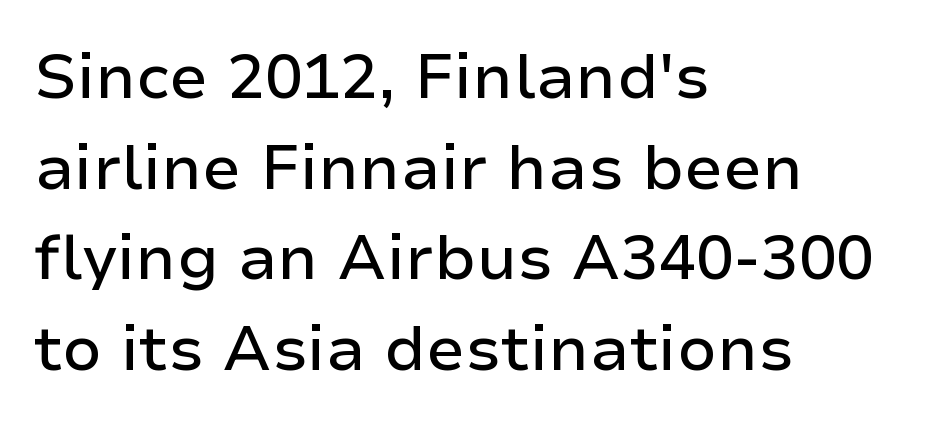
The image shows 63 px sans-serif type, upright; set left-aligned, normal line spacing (1.44x), normal letter spacing, not underlined; low stroke contrast and a medium x-height.
